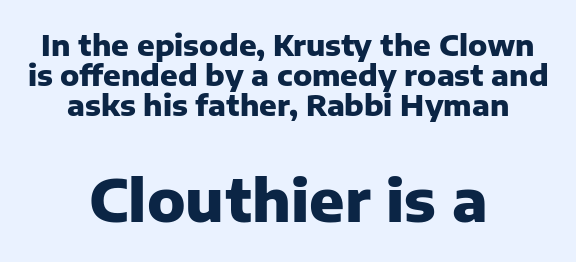
Q: Is the text bold? A: Yes.
Q: Is the text italic (slanted)? A: No, it is upright.
Q: Is the typeface a serif or a sans-serif typeface? A: Sans-serif.
Q: Is the text underlined? A: No.
Q: How is the paragraph aligned? A: Centered.
Q: Is the spacing between letters normal or unusually wide? A: Normal.
Q: Is the spacing between lines tight, normal or loose? A: Tight.
Q: Which block of text is set in a larger size, the first (top) or the second (bottom)? A: The second (bottom) one.
Q: Width (condensed, normal, or wide)? A: Normal.
Q: Stroke contrast? A: Low.
Q: x-height? A: Medium.
Q: Monospaced? A: No.
